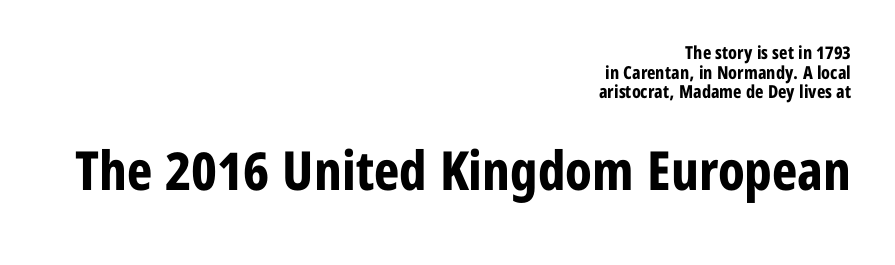
{"serif": "no", "italic": "no", "bold": "yes", "weight": "bold", "width": "condensed", "stroke_contrast": "low", "x_height": "medium", "monospaced": "no", "underline": "no", "align": "right", "line_spacing": "tight", "line_spacing_ratio": 1.09, "letter_spacing": "normal", "letter_spacing_em": 0.0, "larger_block": "second", "size_ratio": 3.0, "glyph_px": 54}
